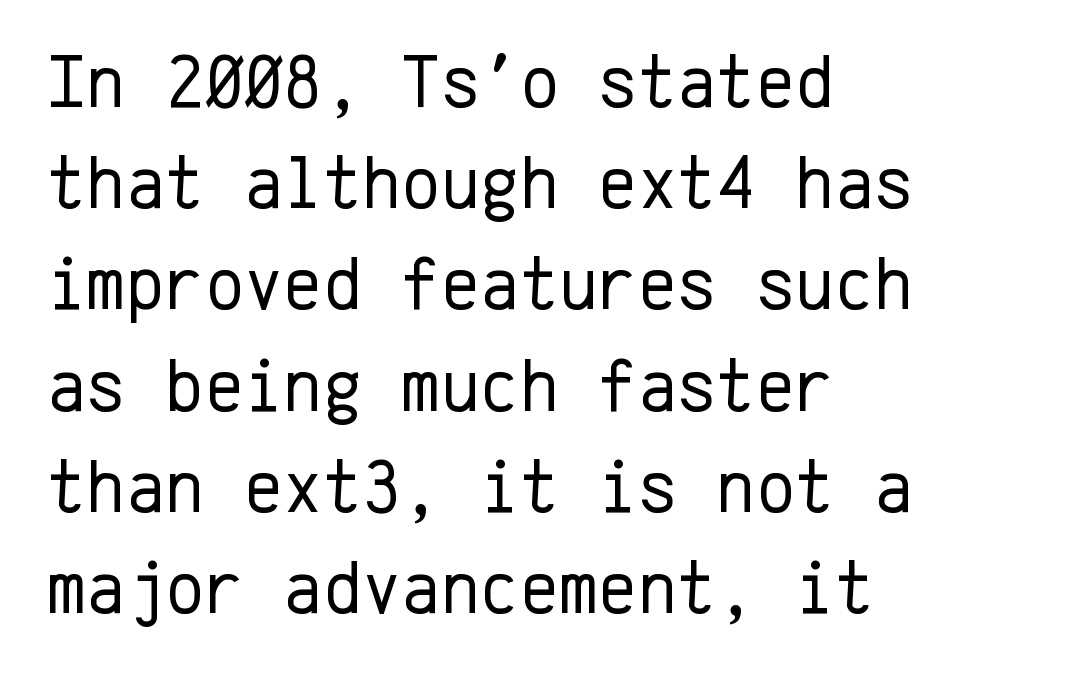
Q: Is the text bold? A: No.
Q: Is the text italic (slanted)? A: No, it is upright.
Q: Is the typeface a serif or a sans-serif typeface? A: Sans-serif.
Q: Is the text underlined? A: No.
Q: How is the paragraph aligned? A: Left-aligned.
Q: Is the spacing between letters normal or unusually wide? A: Normal.
Q: Is the spacing between lines tight, normal or loose? A: Normal.
Q: Width (condensed, normal, or wide)? A: Normal.
Q: Stroke contrast? A: Low.
Q: x-height? A: Medium.
Q: Monospaced? A: Yes.
